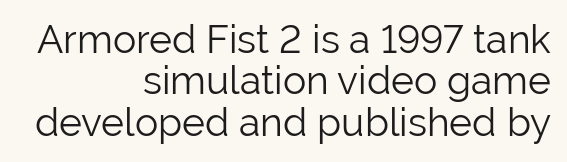
The image shows 39 px light sans-serif type, upright; set right-aligned, tight line spacing (1.06x), normal letter spacing, not underlined; low stroke contrast and a medium x-height.
